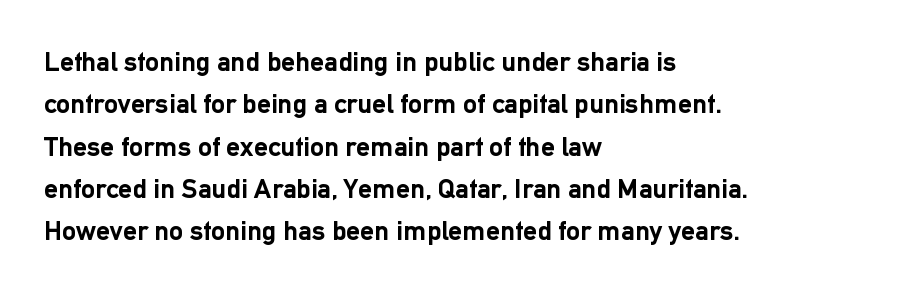
Q: Is the text bold? A: Yes.
Q: Is the text italic (slanted)? A: No, it is upright.
Q: Is the typeface a serif or a sans-serif typeface? A: Sans-serif.
Q: Is the text underlined? A: No.
Q: How is the paragraph aligned? A: Left-aligned.
Q: Is the spacing between letters normal or unusually wide? A: Normal.
Q: Is the spacing between lines tight, normal or loose? A: Normal.
Q: Width (condensed, normal, or wide)? A: Normal.
Q: Stroke contrast? A: Low.
Q: x-height? A: Medium.
Q: Monospaced? A: No.
